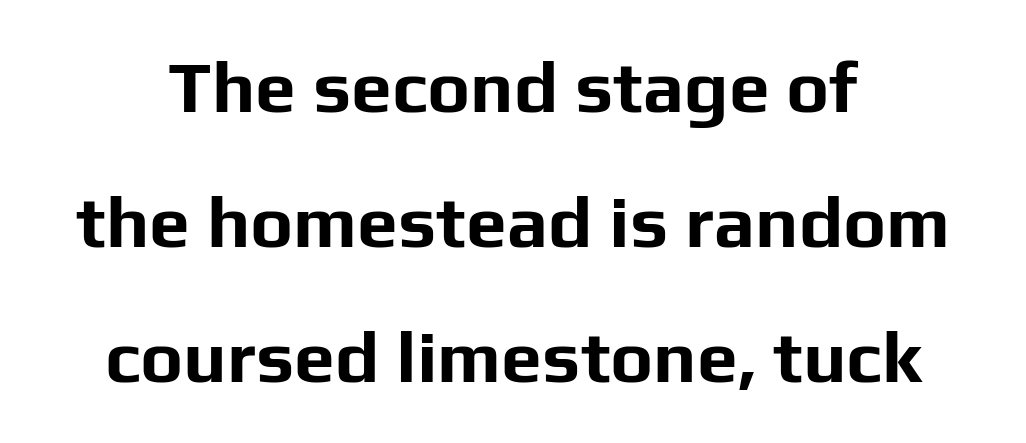
The image shows 73 px bold sans-serif type, upright; set centered, line spacing 1.85x, normal letter spacing, not underlined; low stroke contrast and a medium x-height.
